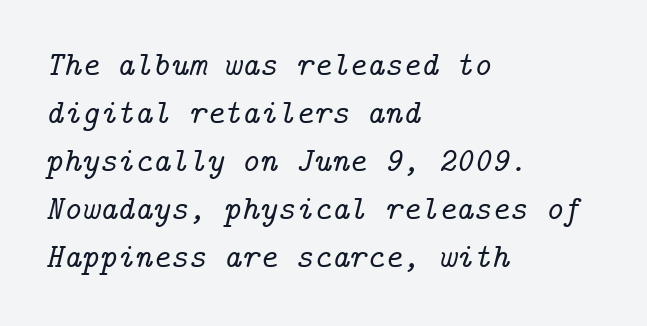
Q: Is the text italic (slanted)? A: Yes, it leans right by about 14 degrees.
Q: Is the typeface a serif or a sans-serif typeface? A: Serif.
Q: Is the text underlined? A: No.
Q: How is the paragraph aligned? A: Left-aligned.
Q: Is the spacing between letters normal or unusually wide? A: Normal.
Q: Is the spacing between lines tight, normal or loose? A: Normal.
Q: Width (condensed, normal, or wide)? A: Normal.
Q: Stroke contrast? A: Low.
Q: x-height? A: Medium.
